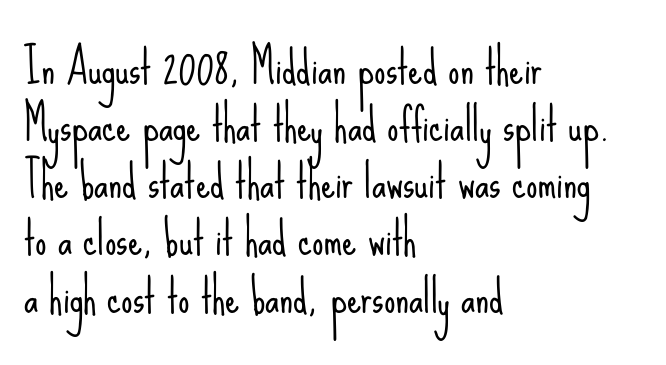
Q: Is the text bold? A: No.
Q: Is the text italic (slanted)? A: No, it is upright.
Q: Is the typeface a serif or a sans-serif typeface? A: Sans-serif.
Q: Is the text underlined? A: No.
Q: How is the paragraph aligned? A: Left-aligned.
Q: Is the spacing between letters normal or unusually wide? A: Normal.
Q: Is the spacing between lines tight, normal or loose? A: Normal.
Q: Width (condensed, normal, or wide)? A: Condensed.
Q: Stroke contrast? A: Low.
Q: x-height? A: Small.
Q: Monospaced? A: No.
